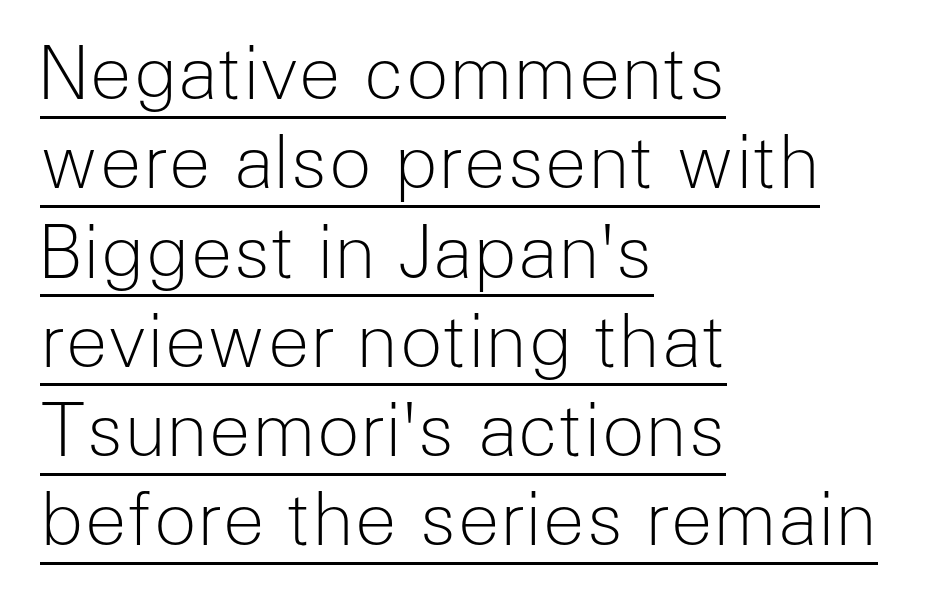
Q: Is the text bold? A: No.
Q: Is the text italic (slanted)? A: No, it is upright.
Q: Is the typeface a serif or a sans-serif typeface? A: Sans-serif.
Q: Is the text underlined? A: Yes.
Q: How is the paragraph aligned? A: Left-aligned.
Q: Is the spacing between letters normal or unusually wide? A: Normal.
Q: Width (condensed, normal, or wide)? A: Normal.
Q: Stroke contrast? A: Low.
Q: x-height? A: Medium.
Q: Monospaced? A: No.
